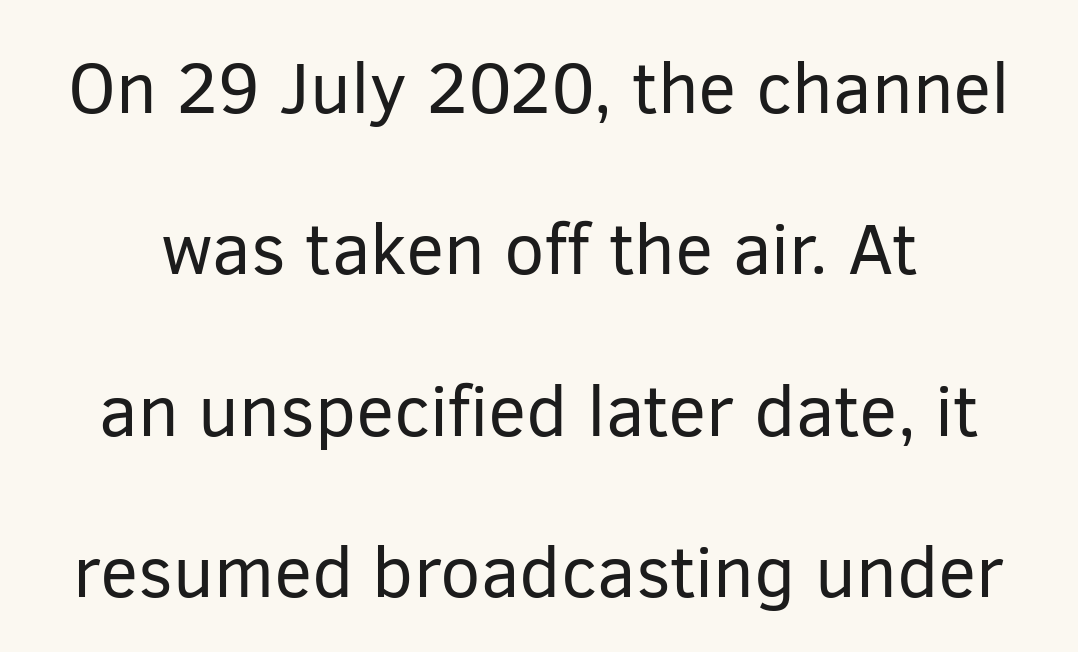
Q: Is the text bold? A: No.
Q: Is the text italic (slanted)? A: No, it is upright.
Q: Is the typeface a serif or a sans-serif typeface? A: Sans-serif.
Q: Is the text underlined? A: No.
Q: Is the spacing between letters normal or unusually wide? A: Normal.
Q: Is the spacing between lines tight, normal or loose? A: Loose.
Q: Width (condensed, normal, or wide)? A: Normal.
Q: Stroke contrast? A: Low.
Q: x-height? A: Medium.
Q: Monospaced? A: No.
